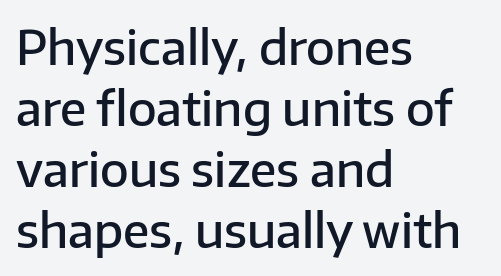
Each letter keeps its own natural width here, so spacing adapts to shape. This block has exactly the height ordinary leading produces. In CSS terms this would be text-align: left. Tracking value appears to be zero — textbook default spacing.
